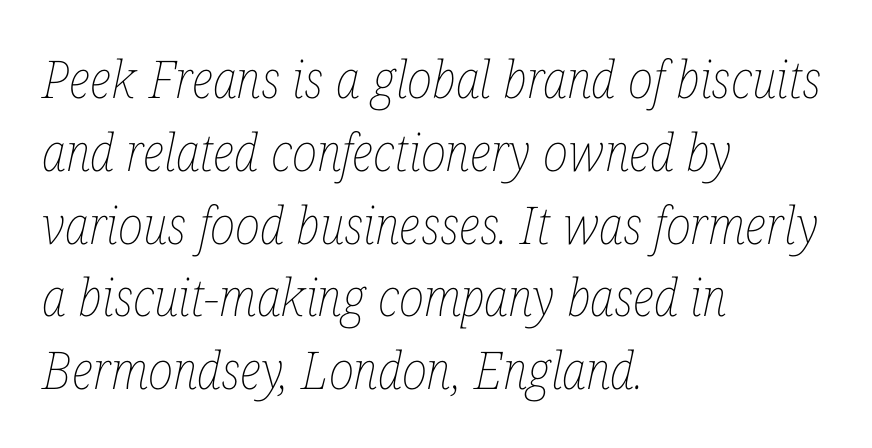
Q: Is the text bold? A: No.
Q: Is the text italic (slanted)? A: Yes, it leans right by about 12 degrees.
Q: Is the text underlined? A: No.
Q: How is the paragraph aligned? A: Left-aligned.
Q: Is the spacing between letters normal or unusually wide? A: Normal.
Q: Is the spacing between lines tight, normal or loose? A: Normal.
Q: Width (condensed, normal, or wide)? A: Condensed.
Q: Stroke contrast? A: Low.
Q: x-height? A: Medium.
Q: Monospaced? A: No.
